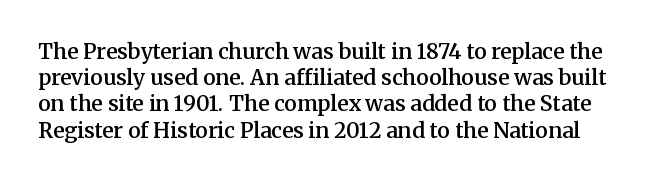
A fair bit of extra ink — the face is semibold, not bold. If you measured baseline to baseline, you'd find a middling distance. There is no visible air inserted between adjacent glyphs. Ascenders rise straight up at ninety degrees. The strip under each line holds only bare page.
